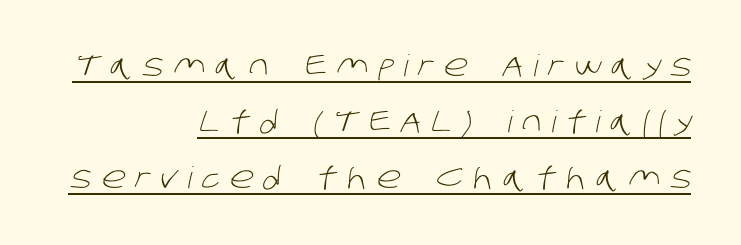
Q: Is the text bold? A: No.
Q: Is the typeface a serif or a sans-serif typeface? A: Sans-serif.
Q: Is the text underlined? A: Yes.
Q: How is the paragraph aligned? A: Right-aligned.
Q: Is the spacing between letters normal or unusually wide? A: Unusually wide.
Q: Width (condensed, normal, or wide)? A: Normal.
Q: Stroke contrast? A: Low.
Q: x-height? A: Large.
Q: Monospaced? A: No.
